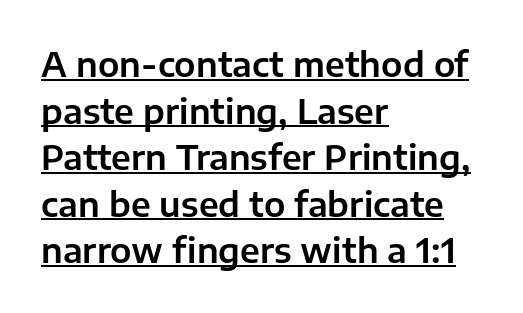
Style check: upright. Where is the straight margin? On the left. Leading matches the norm, producing a regular column. The letters advance in unequal steps, a hallmark of proportional type. Between one letter and the next there's only the usual sliver of space.
